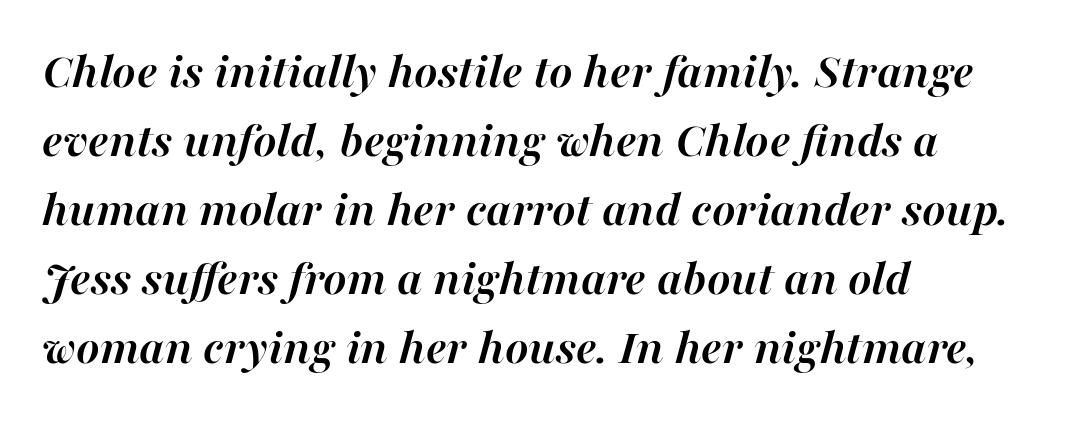
Plain, unruled lines of type. The gaps between neighbouring characters are ordinary and unremarkable. Baseline-to-baseline distance is the conventional proportion of letter height. Think of a printed novel: that variable character pitch is what you see here. The setting favours the left margin, as ordinary paragraphs usually do. Typesetter's note: full bold, strokes at maximum text heaviness.
